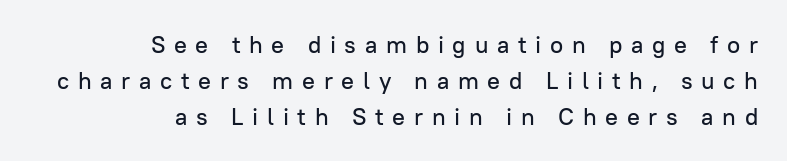
Descender tails drop into unmarked territory. If you drew a ruler down the right edge, every line would touch it. When letters stand straight like this, we call the style roman or upright. Substantial extra tracking has been applied to these lines. If you measured baseline to baseline, you'd find a middling distance.
